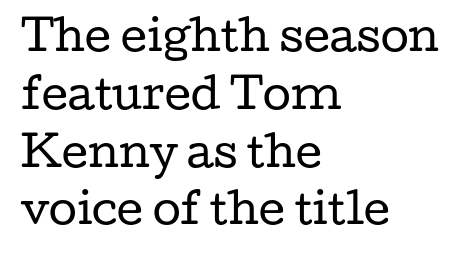
Q: Is the text bold? A: No.
Q: Is the text italic (slanted)? A: No, it is upright.
Q: Is the typeface a serif or a sans-serif typeface? A: Serif.
Q: Is the text underlined? A: No.
Q: How is the paragraph aligned? A: Left-aligned.
Q: Is the spacing between letters normal or unusually wide? A: Normal.
Q: Is the spacing between lines tight, normal or loose? A: Normal.
Q: Width (condensed, normal, or wide)? A: Wide.
Q: Stroke contrast? A: Low.
Q: x-height? A: Medium.
Q: Monospaced? A: No.
